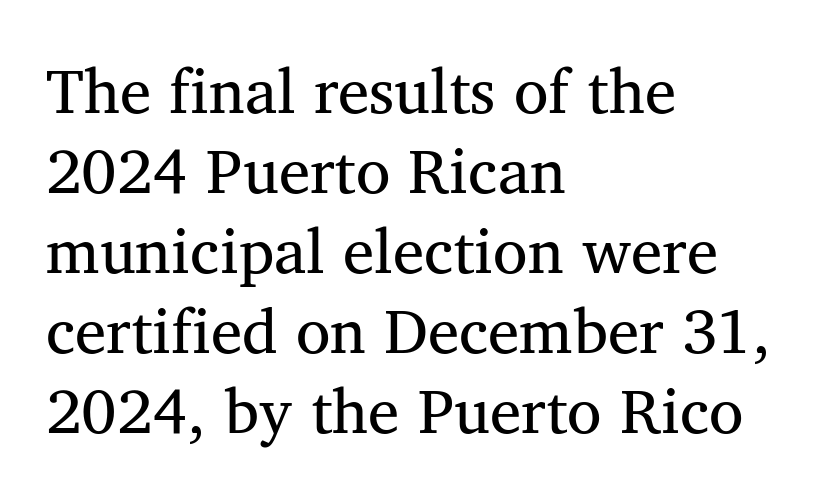
The image shows 63 px serif type; set left-aligned, normal line spacing (1.27x), normal letter spacing, not underlined; medium stroke contrast and a medium x-height.
